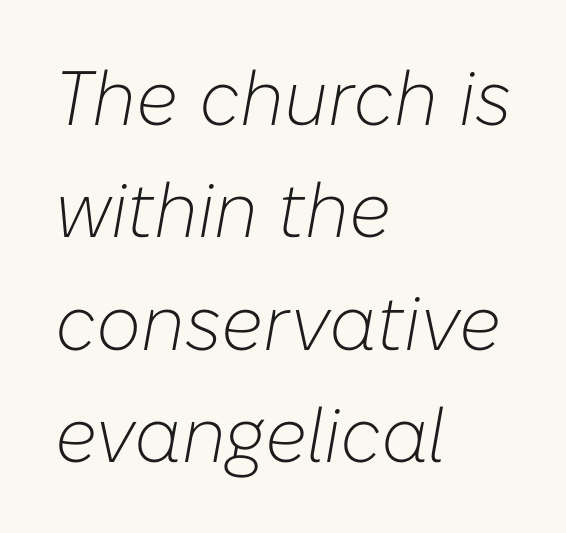
The image shows 77 px light type, italic (leaning right); set left-aligned, normal line spacing (1.46x), normal letter spacing, not underlined; low stroke contrast and a medium x-height.
